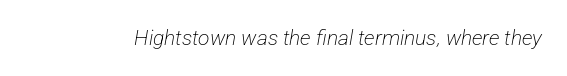
Q: Is the text bold? A: No.
Q: Is the text underlined? A: No.
Q: Is the spacing between letters normal or unusually wide? A: Normal.
